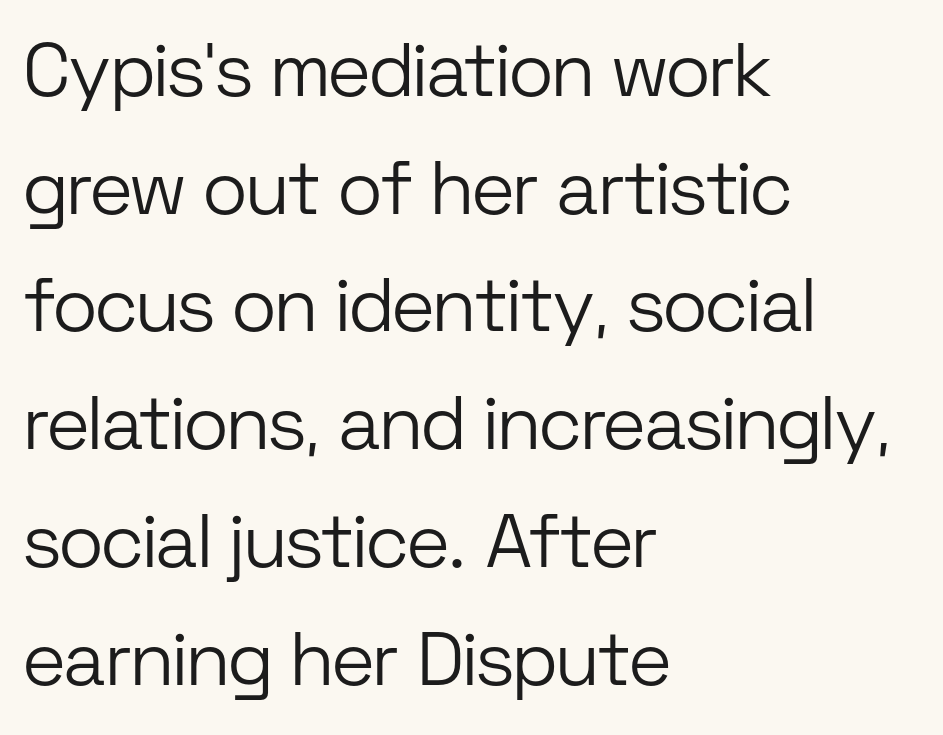
Q: Is the text bold? A: No.
Q: Is the text italic (slanted)? A: No, it is upright.
Q: Is the typeface a serif or a sans-serif typeface? A: Sans-serif.
Q: Is the text underlined? A: No.
Q: How is the paragraph aligned? A: Left-aligned.
Q: Is the spacing between letters normal or unusually wide? A: Normal.
Q: Is the spacing between lines tight, normal or loose? A: Normal.
Q: Width (condensed, normal, or wide)? A: Normal.
Q: Stroke contrast? A: Low.
Q: x-height? A: Medium.
Q: Monospaced? A: No.
